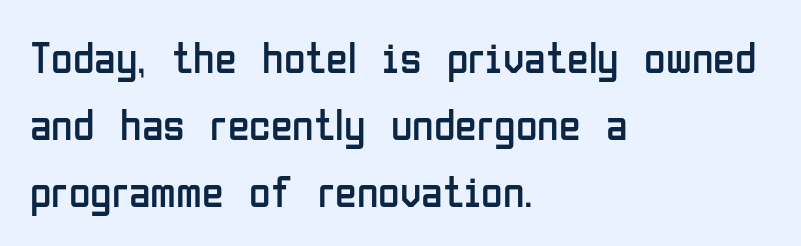
Q: Is the text bold? A: No.
Q: Is the text italic (slanted)? A: No, it is upright.
Q: Is the typeface a serif or a sans-serif typeface? A: Sans-serif.
Q: Is the text underlined? A: No.
Q: How is the paragraph aligned? A: Left-aligned.
Q: Is the spacing between letters normal or unusually wide? A: Normal.
Q: Is the spacing between lines tight, normal or loose? A: Normal.
Q: Width (condensed, normal, or wide)? A: Condensed.
Q: Stroke contrast? A: Low.
Q: x-height? A: Medium.
Q: Monospaced? A: No.
